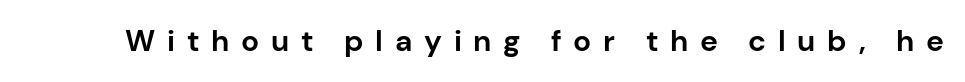
{"serif": "no", "italic": "no", "bold": "yes", "weight": "bold", "width": "normal", "stroke_contrast": "low", "x_height": "medium", "monospaced": "no", "underline": "no", "letter_spacing": "wide", "letter_spacing_em": 0.39, "glyph_px": 30}
